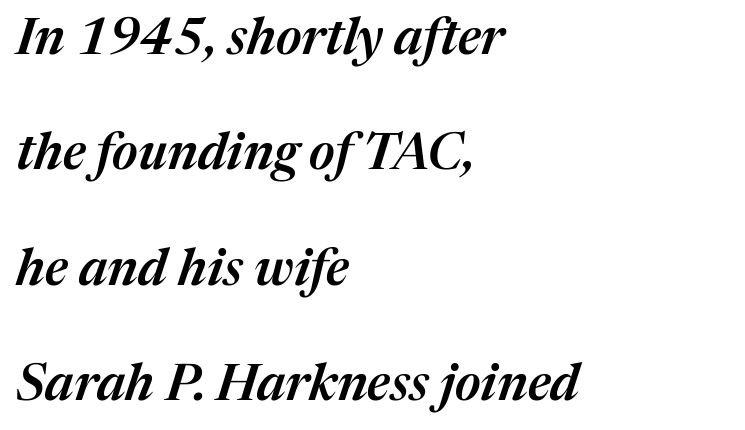
{"italic": "yes", "lean": "right", "slant_degrees": 17, "bold": "semi", "weight": "semibold", "width": "normal", "stroke_contrast": "medium", "x_height": "medium", "monospaced": "no", "underline": "no", "align": "left", "line_spacing": "loose", "line_spacing_ratio": 2.26, "letter_spacing": "normal", "letter_spacing_em": 0.0, "glyph_px": 51}
